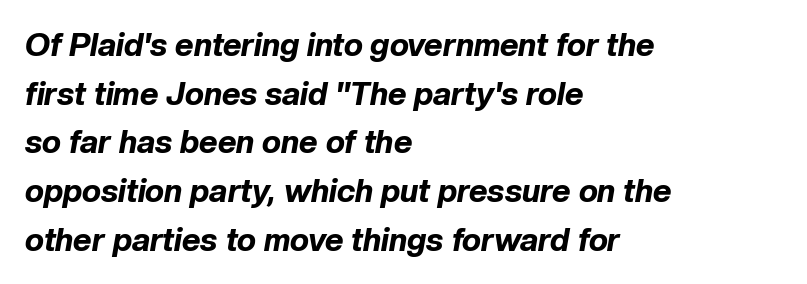
What's the leading like? Ordinary, nothing unusual. Beneath every word, the page is bare. Designer's note — italics engaged. You could not count columns in this text — the font is proportionally spaced. A full-strength bold gives these letters their thick strokes.
